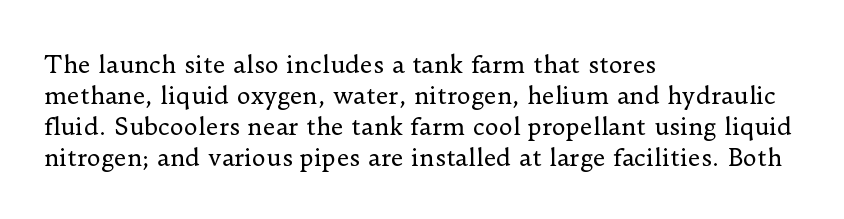
{"italic": "no", "bold": "no", "underline": "no", "align": "left", "line_spacing": "normal", "line_spacing_ratio": 1.29, "letter_spacing": "normal", "letter_spacing_em": 0.0, "glyph_px": 24}
